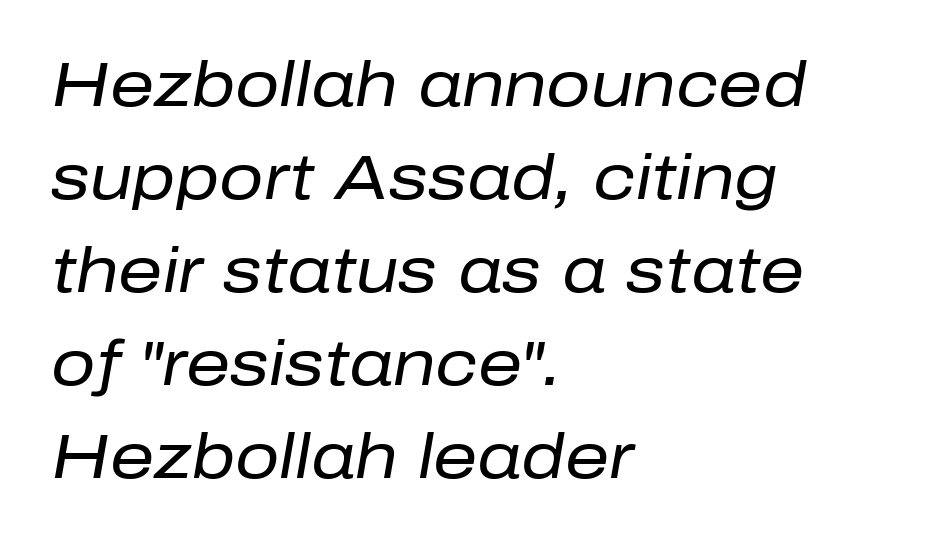
The image shows 62 px regular-weight type, italic (leaning right); set left-aligned, normal line spacing (1.5x), normal letter spacing, not underlined; low stroke contrast and a medium x-height.
